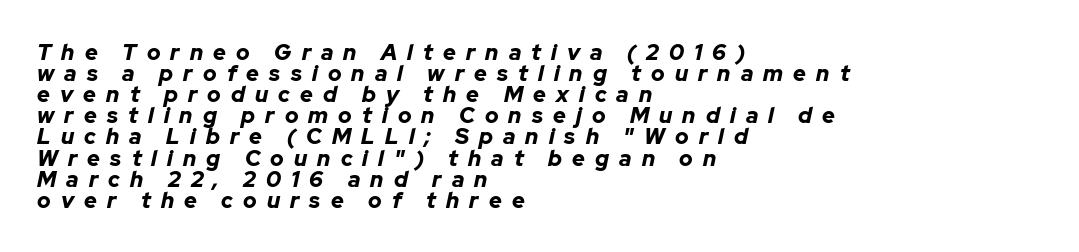
{"italic": "yes", "lean": "right", "slant_degrees": 12, "bold": "yes", "underline": "no", "align": "left", "line_spacing": "tight", "line_spacing_ratio": 0.96, "letter_spacing": "wide", "letter_spacing_em": 0.46, "glyph_px": 22}
